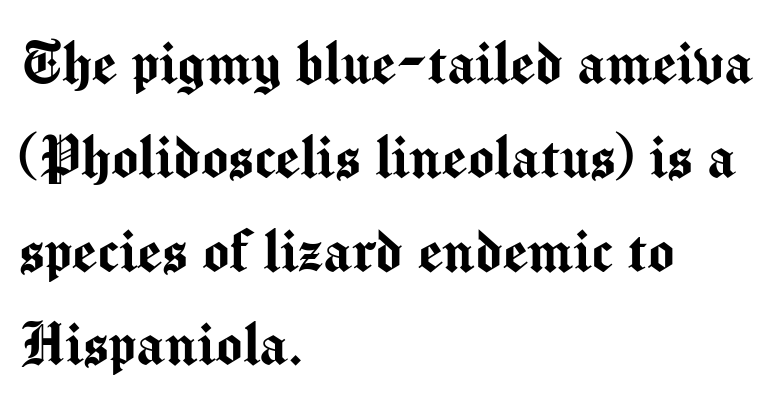
{"serif": "no", "italic": "no", "width": "normal", "stroke_contrast": "medium", "x_height": "medium", "monospaced": "no", "underline": "no", "align": "left", "line_spacing": "normal", "line_spacing_ratio": 1.34, "letter_spacing": "normal", "letter_spacing_em": 0.0, "glyph_px": 70}
